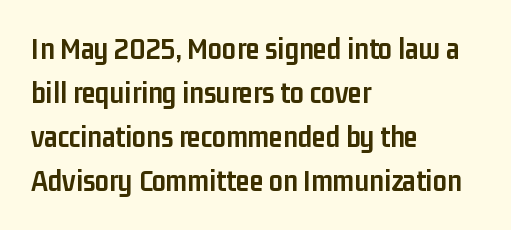
{"serif": "no", "italic": "no", "bold": "yes", "weight": "semibold", "width": "condensed", "stroke_contrast": "low", "x_height": "medium", "monospaced": "no", "underline": "no", "align": "left", "line_spacing": "normal", "line_spacing_ratio": 1.42, "letter_spacing": "normal", "letter_spacing_em": 0.0, "glyph_px": 31}
